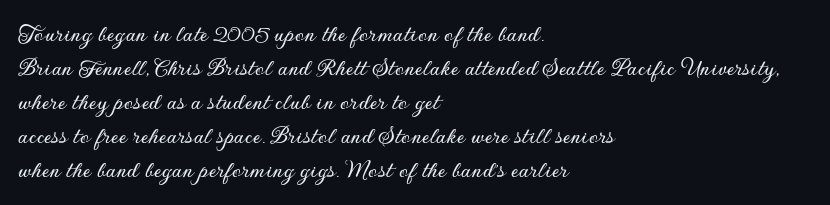
Q: Is the text italic (slanted)? A: Yes.
Q: Is the text underlined? A: No.
Q: How is the paragraph aligned? A: Left-aligned.
Q: Is the spacing between letters normal or unusually wide? A: Normal.
Q: Is the spacing between lines tight, normal or loose? A: Normal.
